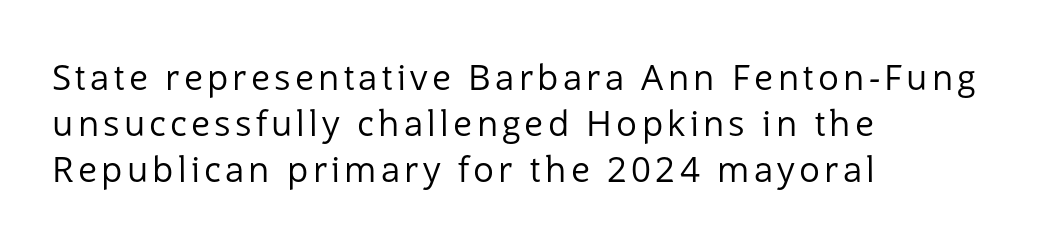
Q: Is the text bold? A: No.
Q: Is the text italic (slanted)? A: No, it is upright.
Q: Is the typeface a serif or a sans-serif typeface? A: Sans-serif.
Q: Is the text underlined? A: No.
Q: How is the paragraph aligned? A: Left-aligned.
Q: Is the spacing between lines tight, normal or loose? A: Normal.
Q: Width (condensed, normal, or wide)? A: Normal.
Q: Stroke contrast? A: Low.
Q: x-height? A: Medium.
Q: Monospaced? A: No.
